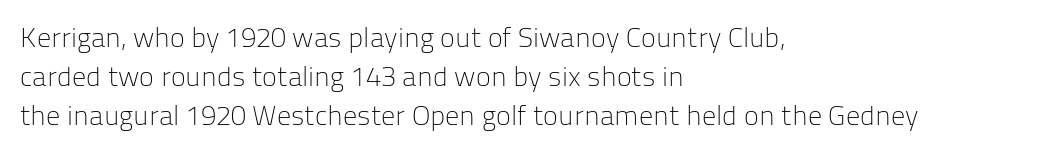
Q: Is the text bold? A: No.
Q: Is the text italic (slanted)? A: No, it is upright.
Q: Is the typeface a serif or a sans-serif typeface? A: Sans-serif.
Q: Is the text underlined? A: No.
Q: How is the paragraph aligned? A: Left-aligned.
Q: Is the spacing between letters normal or unusually wide? A: Normal.
Q: Is the spacing between lines tight, normal or loose? A: Normal.
Q: Width (condensed, normal, or wide)? A: Normal.
Q: Stroke contrast? A: Low.
Q: x-height? A: Medium.
Q: Monospaced? A: No.
